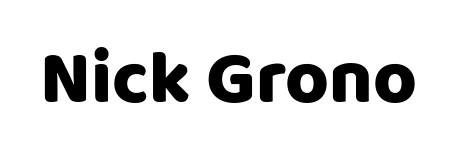
Is this a sans? Yes — the strokes have no serifs. Underlining? Definitely not there. A typesetter would call this zero additional tracking. This is roman type, the default non-slanted kind. The face used here is proportionally spaced, like ordinary book or web type.
